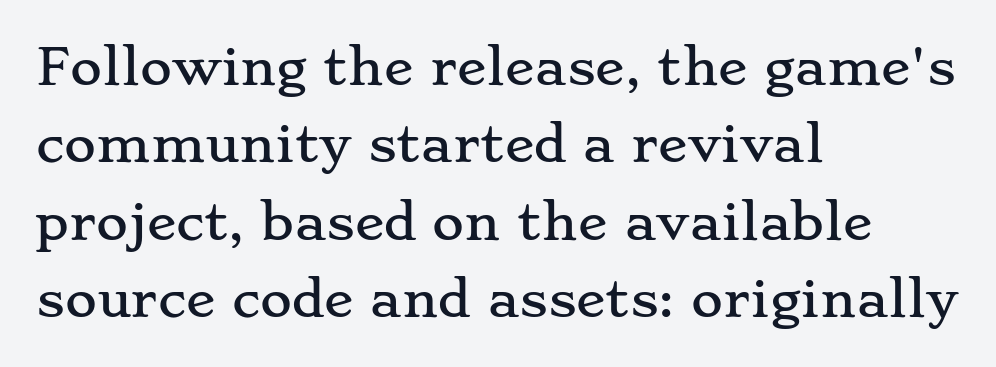
The image shows 49 px wide serif type, upright; set left-aligned, normal line spacing (1.58x), normal letter spacing, not underlined; low stroke contrast and a small x-height.
